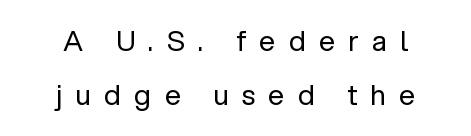
The image shows 28 px regular-weight sans-serif type, upright; set centered, loose line spacing (1.94x), unusually wide letter spacing (+0.48 em), not underlined; low stroke contrast and a medium x-height.
